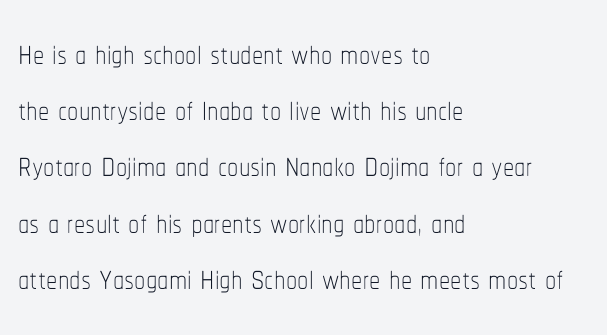
Q: Is the text bold? A: No.
Q: Is the text italic (slanted)? A: No, it is upright.
Q: Is the text underlined? A: No.
Q: How is the paragraph aligned? A: Left-aligned.
Q: Is the spacing between letters normal or unusually wide? A: Normal.
Q: Is the spacing between lines tight, normal or loose? A: Normal.
Q: Width (condensed, normal, or wide)? A: Condensed.
Q: Stroke contrast? A: Low.
Q: x-height? A: Medium.
Q: Monospaced? A: No.
